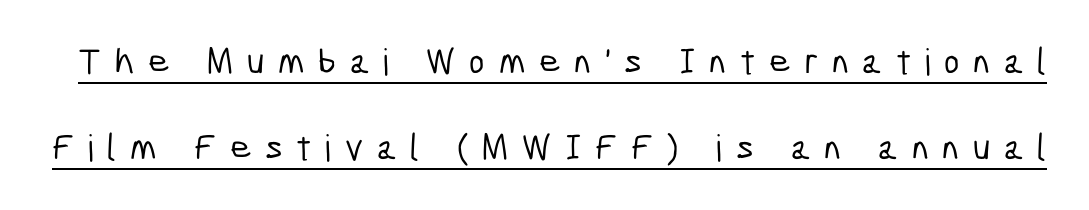
Students, note that the glyphs here are deliberately spaced far apart. The passage shown is typed in a proportional face where columns would drift. The rendered words wear a rule along their underside. The typeface chosen for these lines omits serifs.
